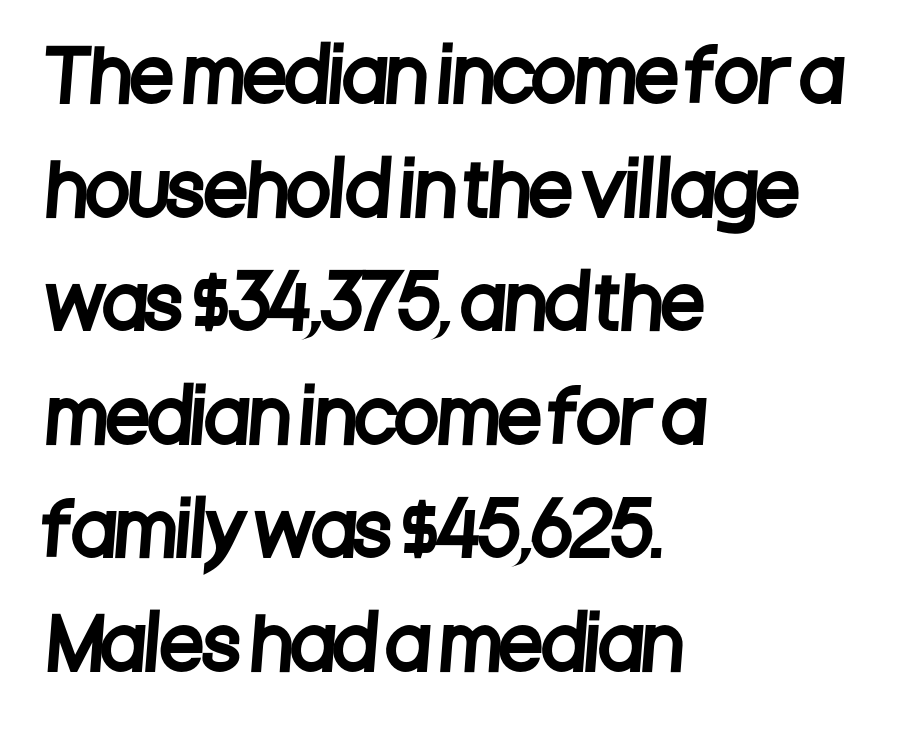
Is this a fixed-width face? No — the glyphs have proportional, varying widths. Compared with a centered layout, this one pins lines to the left instead. This rendering employs a face without finishing strokes, i.e., a sans-serif. Decoration check: the copy has no underline.
